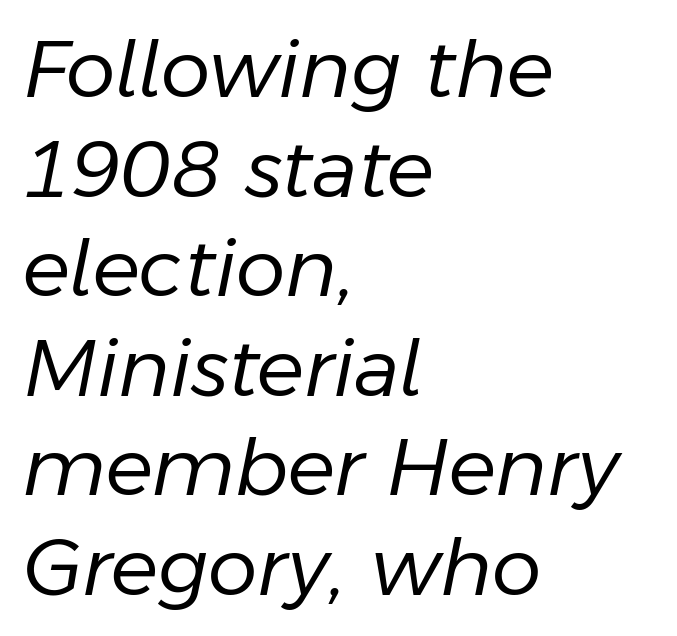
Q: Is the text bold? A: No.
Q: Is the text italic (slanted)? A: Yes, it leans right by about 11 degrees.
Q: Is the text underlined? A: No.
Q: How is the paragraph aligned? A: Left-aligned.
Q: Is the spacing between letters normal or unusually wide? A: Normal.
Q: Is the spacing between lines tight, normal or loose? A: Normal.
Q: Width (condensed, normal, or wide)? A: Normal.
Q: Stroke contrast? A: Low.
Q: x-height? A: Medium.
Q: Monospaced? A: No.
